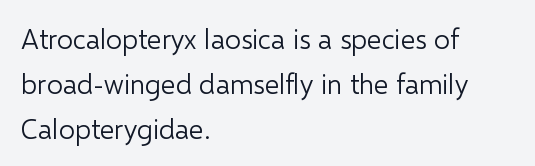
Q: Is the text bold? A: No.
Q: Is the text italic (slanted)? A: No, it is upright.
Q: Is the typeface a serif or a sans-serif typeface? A: Sans-serif.
Q: Is the text underlined? A: No.
Q: How is the paragraph aligned? A: Left-aligned.
Q: Is the spacing between letters normal or unusually wide? A: Normal.
Q: Is the spacing between lines tight, normal or loose? A: Normal.
Q: Width (condensed, normal, or wide)? A: Normal.
Q: Stroke contrast? A: Low.
Q: x-height? A: Medium.
Q: Monospaced? A: No.
